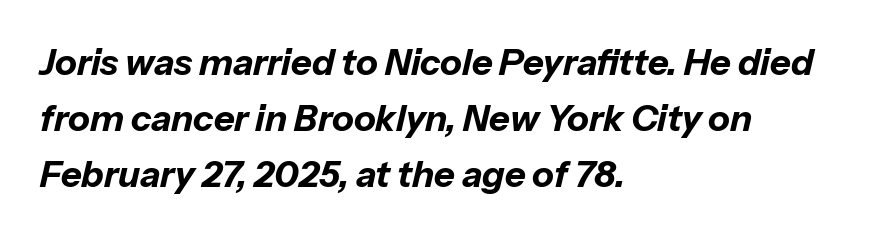
Spacing between characters is what you'd get straight out of the box. Observe the lean: these are italic letterforms. The baseline area is clear. Interline gaps are of average width in this sample.
